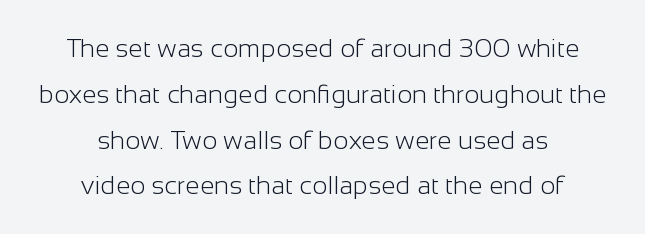
{"italic": "no", "bold": "no", "underline": "no", "align": "center", "line_spacing_ratio": 1.76, "letter_spacing": "normal", "letter_spacing_em": 0.0, "glyph_px": 26}
